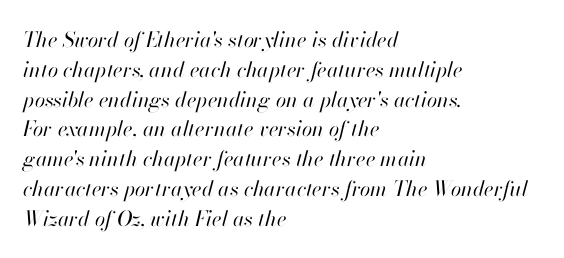
Q: Is the text bold? A: No.
Q: Is the text italic (slanted)? A: Yes, it leans right by about 13 degrees.
Q: Is the text underlined? A: No.
Q: How is the paragraph aligned? A: Left-aligned.
Q: Is the spacing between letters normal or unusually wide? A: Normal.
Q: Is the spacing between lines tight, normal or loose? A: Normal.
